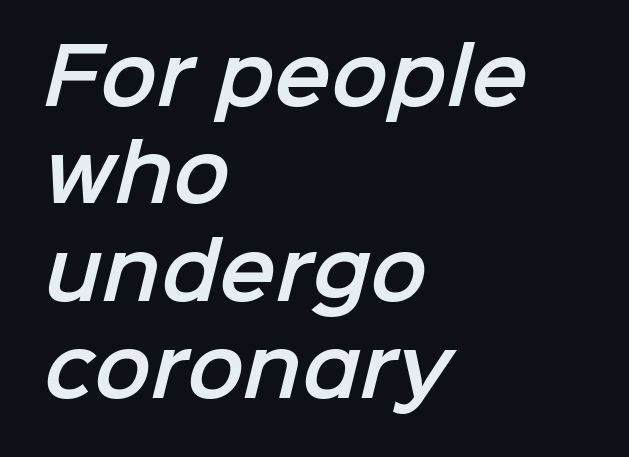
{"serif": "no", "width": "normal", "stroke_contrast": "low", "x_height": "medium", "monospaced": "no", "underline": "no", "align": "left", "line_spacing": "normal", "line_spacing_ratio": 1.28, "letter_spacing": "normal", "letter_spacing_em": 0.0, "glyph_px": 76}
